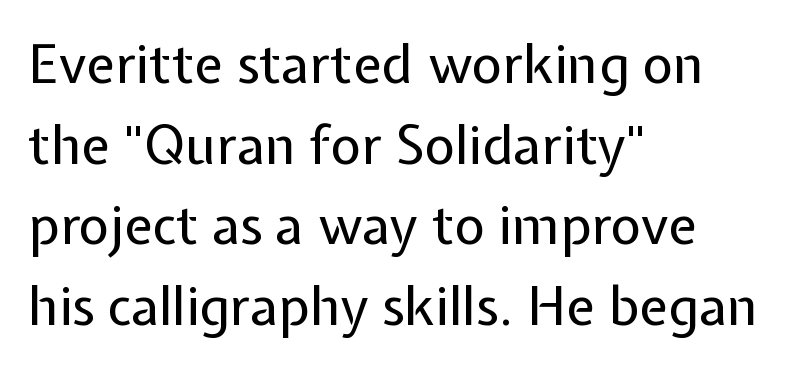
This rendering leaves character spacing at its baseline value. Look at the bottom of the vertical strokes: they stop flat, with no serifs. You can tell it's not italic because the verticals are truly vertical. This sample has the flowing, uneven cadence of proportional lettering. The rendering anchors every line to the left-hand side. What's the leading like? Ordinary, nothing unusual.
